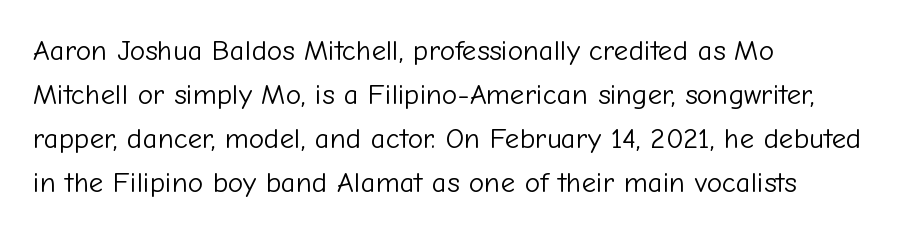
The image shows 29 px light sans-serif type, upright; set left-aligned, normal line spacing (1.52x), normal letter spacing, not underlined; low stroke contrast and a medium x-height.
